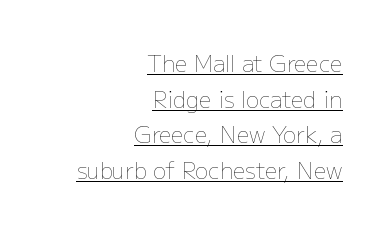
Q: Is the text bold? A: No.
Q: Is the text italic (slanted)? A: No, it is upright.
Q: Is the text underlined? A: Yes.
Q: How is the paragraph aligned? A: Right-aligned.
Q: Is the spacing between letters normal or unusually wide? A: Normal.
Q: Is the spacing between lines tight, normal or loose? A: Normal.
